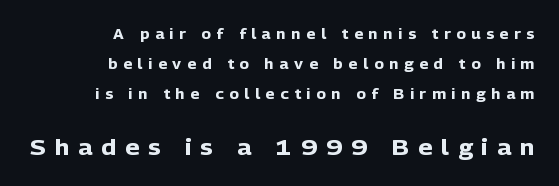
The image shows 22 px bold type, upright; set right-aligned, loose line spacing (2.16x), unusually wide letter spacing (+0.41 em), not underlined; the second (bottom) block is 1.57x larger.
